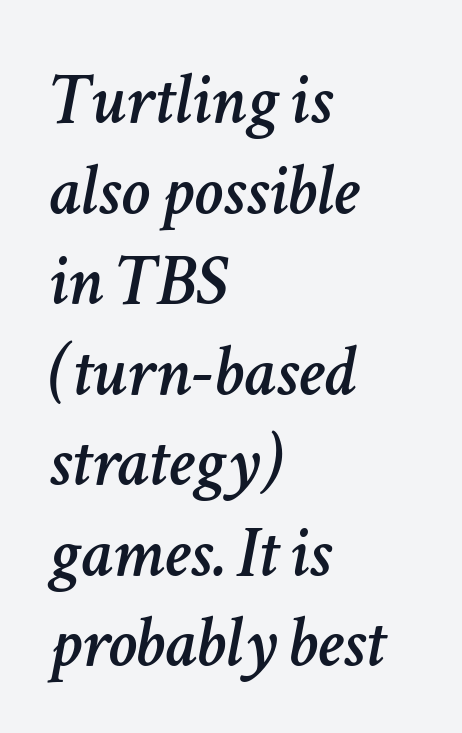
Q: Is the text italic (slanted)? A: Yes, it leans right by about 11 degrees.
Q: Is the text underlined? A: No.
Q: How is the paragraph aligned? A: Left-aligned.
Q: Is the spacing between letters normal or unusually wide? A: Normal.
Q: Width (condensed, normal, or wide)? A: Normal.
Q: Stroke contrast? A: Low.
Q: x-height? A: Medium.
Q: Monospaced? A: No.
